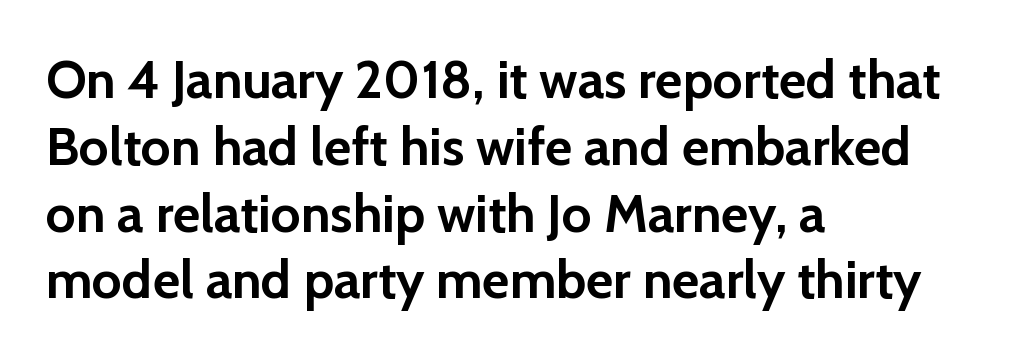
The image shows 53 px semibold sans-serif type, upright; set left-aligned, normal line spacing (1.26x), normal letter spacing, not underlined; low stroke contrast and a medium x-height.
